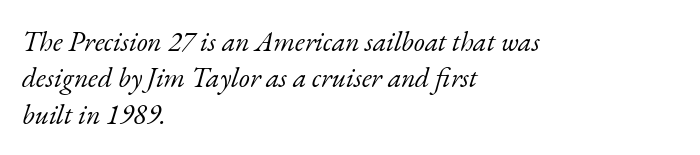
{"serif": "yes", "italic": "yes", "lean": "right", "slant_degrees": 17, "bold": "no", "weight": "light", "width": "normal", "stroke_contrast": "low", "x_height": "small", "monospaced": "no", "underline": "no", "align": "left", "line_spacing": "normal", "line_spacing_ratio": 1.3, "letter_spacing": "normal", "letter_spacing_em": 0.0, "glyph_px": 28}
